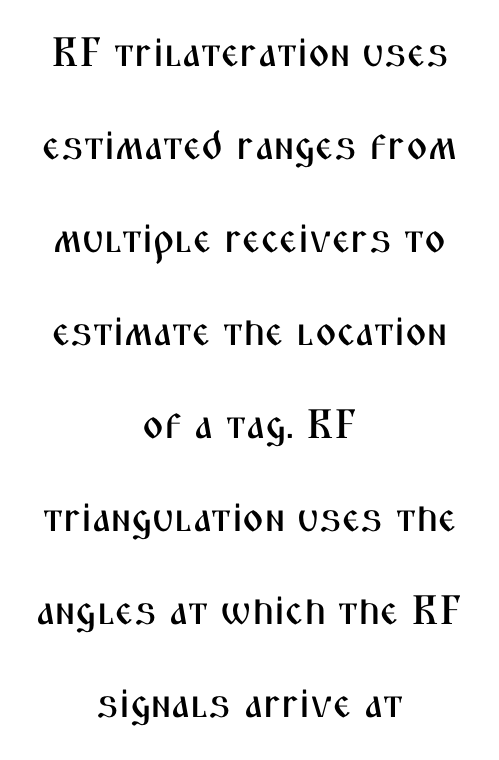
The image shows 41 px condensed sans-serif type, upright; set centered, loose line spacing (2.27x), normal letter spacing, not underlined; medium stroke contrast and a medium x-height.
